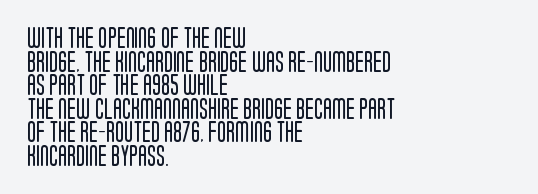
Is this a heavy cut? Hardly; it is regular or lighter. Does the copy run flush right? No — it runs flush left. Default kerning and tracking; the words read as compact shapes. Italic: no, the glyphs are upright roman. The area under the type is left untouched. If you measured baseline to baseline, you'd find a short distance.
